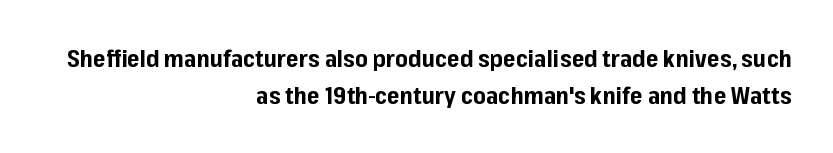
Glance below the letters and you will spot only blank space. Posture: straight, roman, zero tilt. Is the block centered? No — it sits flush against the right margin. Pretty heavy lettering here — definitely bold. This sample keeps an unexceptional amount of space between lines. Honestly, the letter spacing is just normal — you wouldn't notice it.
